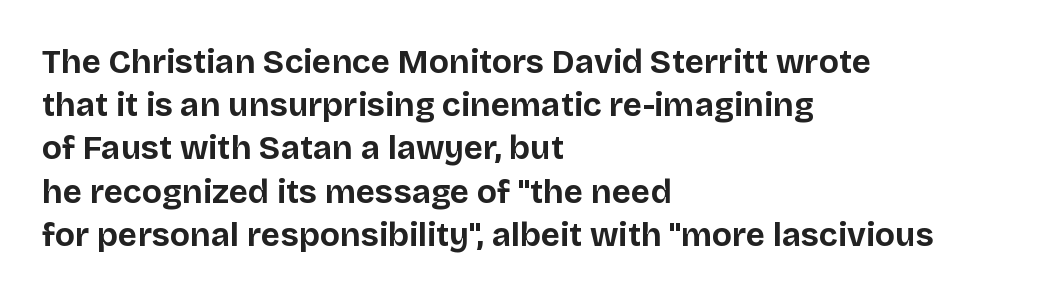
The image shows 33 px bold sans-serif type, upright; set left-aligned, normal line spacing (1.31x), normal letter spacing, not underlined; low stroke contrast and a large x-height.
